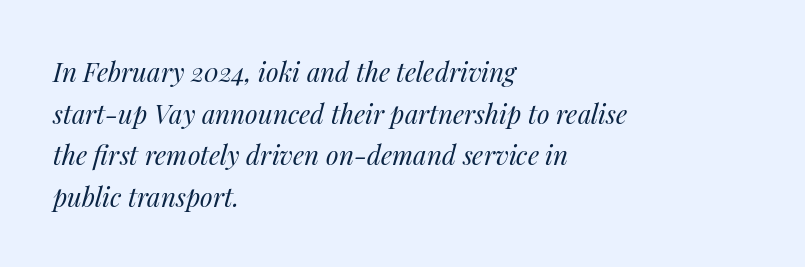
The image shows 26 px text type, italic (leaning right); set left-aligned, normal line spacing (1.6x), normal letter spacing, not underlined.
